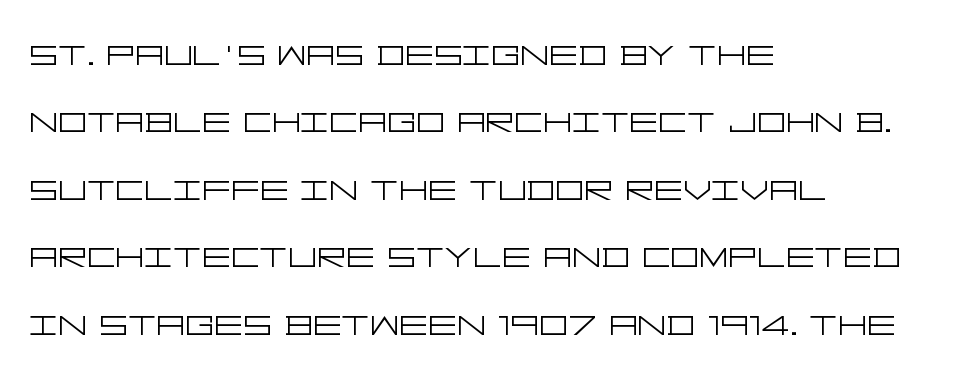
Q: Is the text bold? A: No.
Q: Is the text italic (slanted)? A: No, it is upright.
Q: Is the typeface a serif or a sans-serif typeface? A: Sans-serif.
Q: Is the text underlined? A: No.
Q: How is the paragraph aligned? A: Left-aligned.
Q: Is the spacing between letters normal or unusually wide? A: Normal.
Q: Is the spacing between lines tight, normal or loose? A: Normal.
Q: Width (condensed, normal, or wide)? A: Wide.
Q: Stroke contrast? A: Low.
Q: x-height? A: Large.
